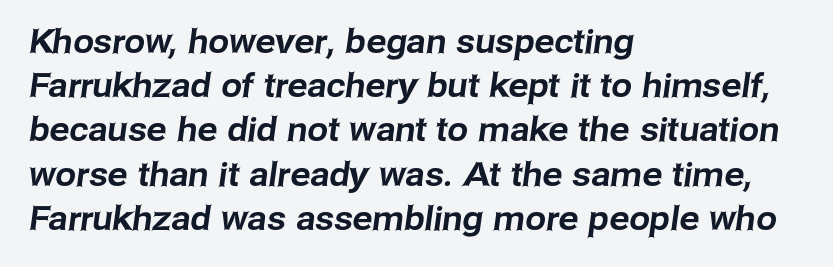
Q: Is the typeface a serif or a sans-serif typeface? A: Sans-serif.
Q: Is the text underlined? A: No.
Q: How is the paragraph aligned? A: Left-aligned.
Q: Is the spacing between letters normal or unusually wide? A: Normal.
Q: Is the spacing between lines tight, normal or loose? A: Normal.
Q: Width (condensed, normal, or wide)? A: Normal.
Q: Stroke contrast? A: Low.
Q: x-height? A: Medium.
Q: Monospaced? A: No.
